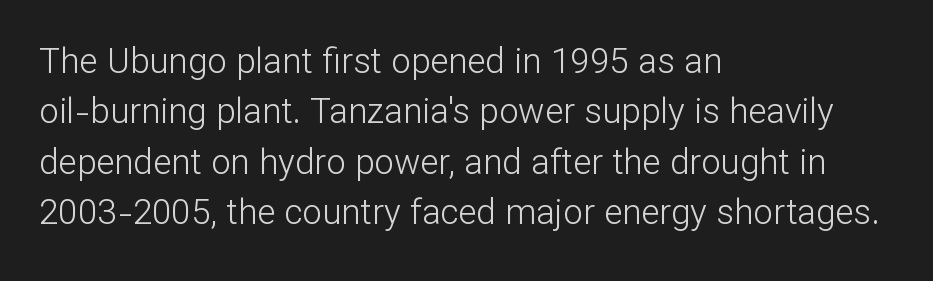
The image shows 35 px light sans-serif type, upright; set left-aligned, normal line spacing (1.44x), normal letter spacing, not underlined; low stroke contrast and a medium x-height.
